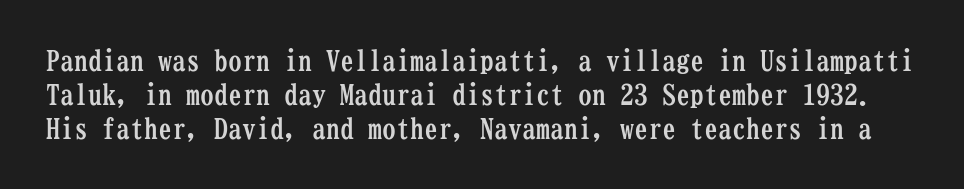
Q: Is the text bold? A: Yes.
Q: Is the text italic (slanted)? A: No, it is upright.
Q: Is the typeface a serif or a sans-serif typeface? A: Serif.
Q: Is the text underlined? A: No.
Q: Is the spacing between letters normal or unusually wide? A: Normal.
Q: Width (condensed, normal, or wide)? A: Condensed.
Q: Stroke contrast? A: Low.
Q: x-height? A: Medium.
Q: Monospaced? A: Yes.
